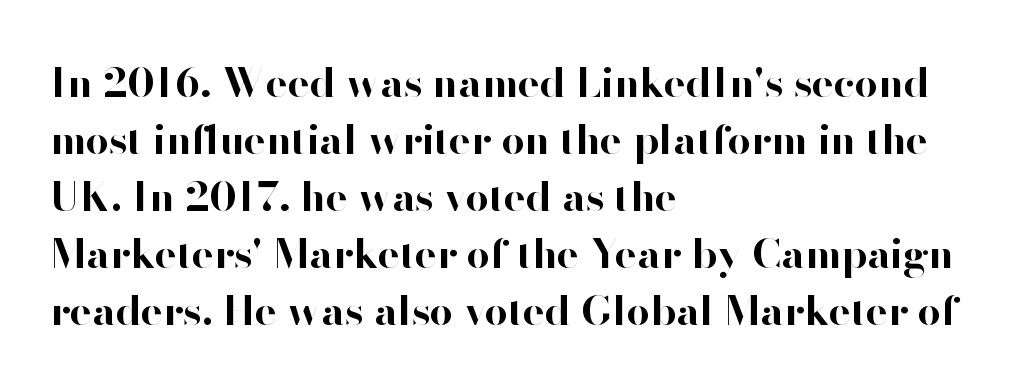
{"serif": "no", "italic": "no", "bold": "yes", "weight": "bold", "width": "normal", "stroke_contrast": "high", "x_height": "small", "monospaced": "no", "underline": "no", "align": "left", "line_spacing": "normal", "line_spacing_ratio": 1.39, "letter_spacing": "normal", "letter_spacing_em": 0.0, "glyph_px": 41}
